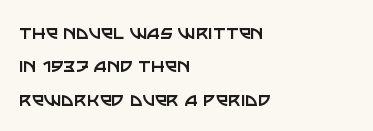
{"italic": "no", "bold": "no", "underline": "no", "align": "left", "line_spacing": "normal", "line_spacing_ratio": 1.52, "letter_spacing": "normal", "letter_spacing_em": 0.0, "glyph_px": 22}
